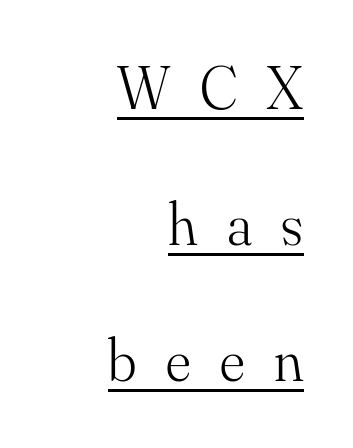
If you drew a line through each stem, it would be perfectly vertical. The typesetter chose a ragged-left arrangement here. Think standard paragraph weight, or any step lighter than that. Short note: letters widely spaced. The glyphs in this specimen are seriffed.
